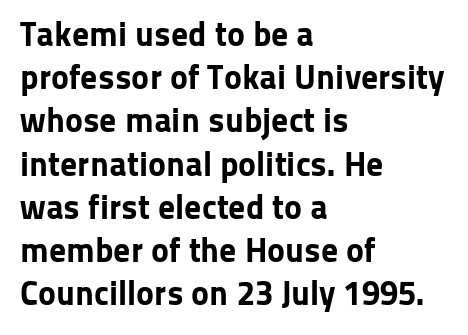
The image shows 34 px bold sans-serif type, upright; set left-aligned, normal line spacing (1.27x), normal letter spacing, not underlined; low stroke contrast and a medium x-height.
